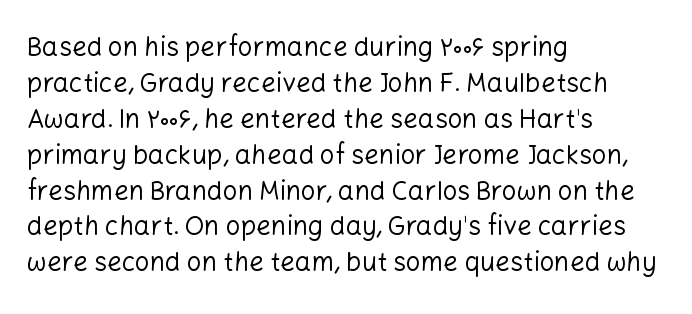
Q: Is the text bold? A: No.
Q: Is the text italic (slanted)? A: No, it is upright.
Q: Is the text underlined? A: No.
Q: How is the paragraph aligned? A: Left-aligned.
Q: Is the spacing between letters normal or unusually wide? A: Normal.
Q: Is the spacing between lines tight, normal or loose? A: Normal.
